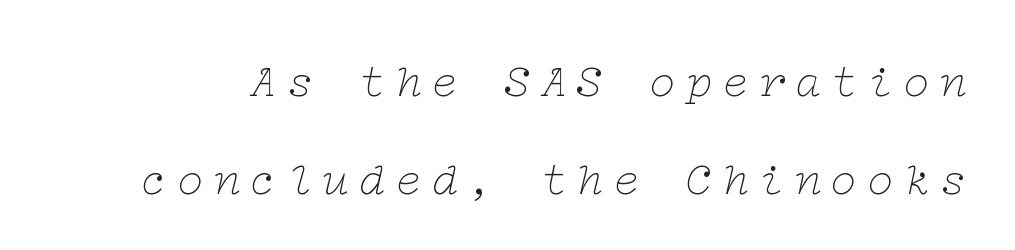
Q: Is the text bold? A: No.
Q: Is the text italic (slanted)? A: Yes, it leans right by about 12 degrees.
Q: Is the typeface a serif or a sans-serif typeface? A: Serif.
Q: Is the text underlined? A: No.
Q: Is the spacing between lines tight, normal or loose? A: Loose.
Q: Width (condensed, normal, or wide)? A: Wide.
Q: Stroke contrast? A: Low.
Q: x-height? A: Medium.
